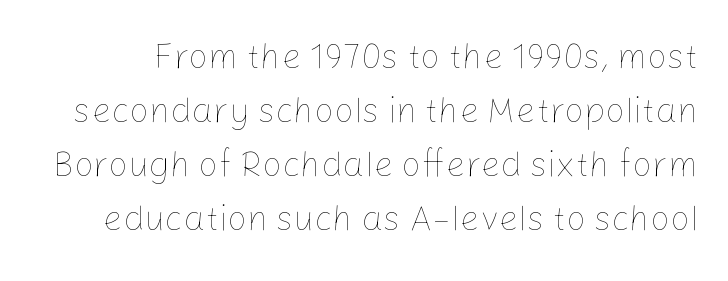
No extra ink here — the face is not bold. The zone under the glyphs is completely vacant. These lines sit exactly where default settings would place them. Compared with typical body copy, the letter spacing here is the same. Notice how the stems are strictly vertical — no italics here. Each letter keeps its own natural width here, so spacing adapts to shape.
